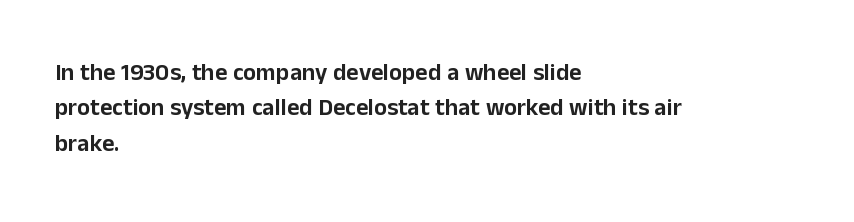
The passage shown stacks its lines at a standard gap. No extra tracking has been applied to these lines. Compared with a centered layout, this one pins lines to the left instead. The area under the type is left untouched. When letters stand straight like this, we call the style roman or upright.
